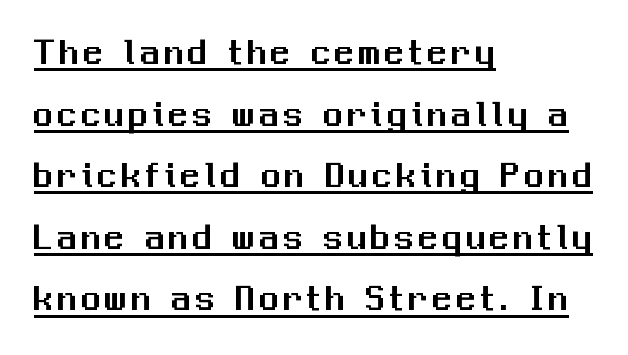
Q: Is the text italic (slanted)? A: No, it is upright.
Q: Is the typeface a serif or a sans-serif typeface? A: Sans-serif.
Q: Is the text underlined? A: Yes.
Q: How is the paragraph aligned? A: Left-aligned.
Q: Is the spacing between lines tight, normal or loose? A: Normal.
Q: Width (condensed, normal, or wide)? A: Normal.
Q: Stroke contrast? A: Medium.
Q: x-height? A: Medium.
Q: Monospaced? A: No.
